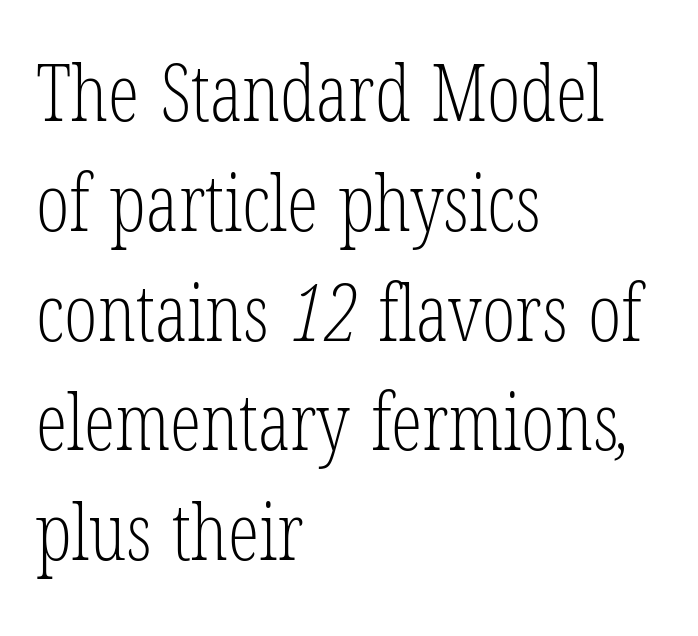
{"serif": "yes", "bold": "no", "weight": "light", "width": "condensed", "stroke_contrast": "low", "x_height": "medium", "monospaced": "no", "underline": "no", "align": "left", "line_spacing": "normal", "line_spacing_ratio": 1.39, "letter_spacing": "normal", "letter_spacing_em": 0.0, "glyph_px": 79}
